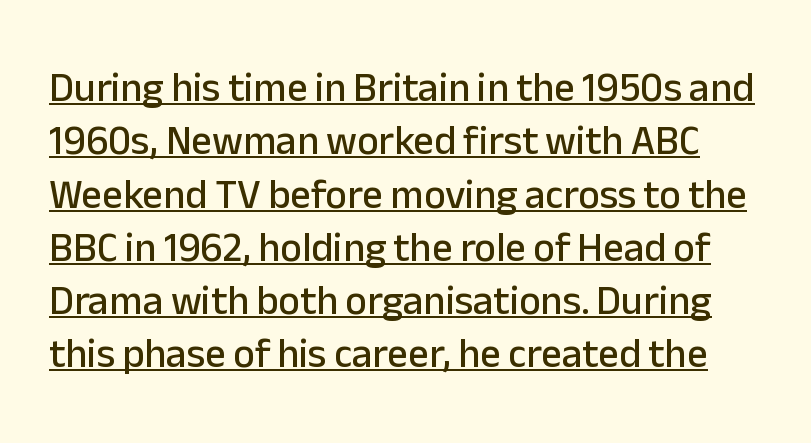
Descenders here cross a horizontal rule under the line. Each new line begins a customary step beneath the previous one. The typography opts for an upright posture over an oblique one. Character widths vary here, with narrow letters taking less room than wide ones. Each word holds together tightly as a unit, with standard inter-letter gaps.
